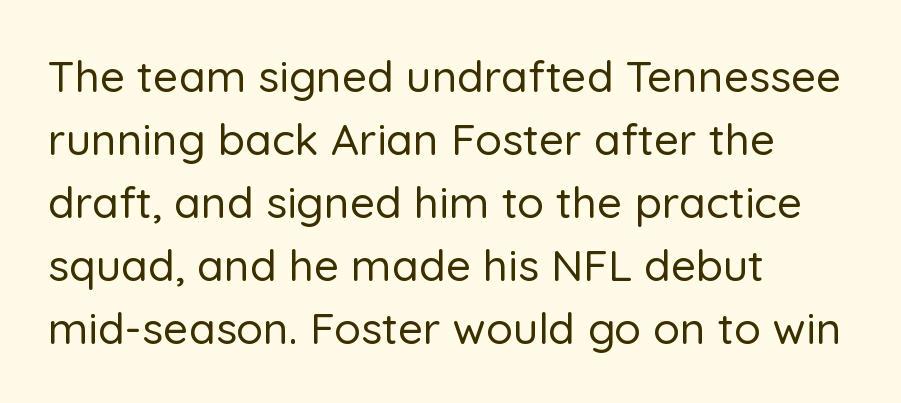
Q: Is the text italic (slanted)? A: No, it is upright.
Q: Is the typeface a serif or a sans-serif typeface? A: Sans-serif.
Q: Is the text underlined? A: No.
Q: How is the paragraph aligned? A: Left-aligned.
Q: Is the spacing between letters normal or unusually wide? A: Normal.
Q: Is the spacing between lines tight, normal or loose? A: Normal.
Q: Width (condensed, normal, or wide)? A: Normal.
Q: Stroke contrast? A: Low.
Q: x-height? A: Medium.
Q: Monospaced? A: No.
